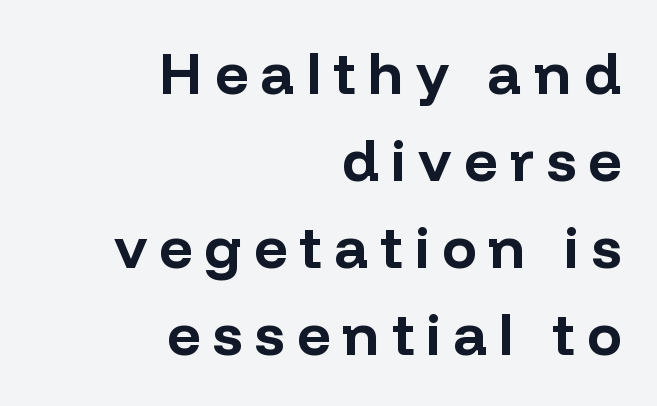
Q: Is the text bold? A: Yes.
Q: Is the text italic (slanted)? A: No, it is upright.
Q: Is the typeface a serif or a sans-serif typeface? A: Sans-serif.
Q: Is the text underlined? A: No.
Q: How is the paragraph aligned? A: Right-aligned.
Q: Is the spacing between letters normal or unusually wide? A: Unusually wide.
Q: Is the spacing between lines tight, normal or loose? A: Normal.
Q: Width (condensed, normal, or wide)? A: Normal.
Q: Stroke contrast? A: Low.
Q: x-height? A: Medium.
Q: Monospaced? A: No.
